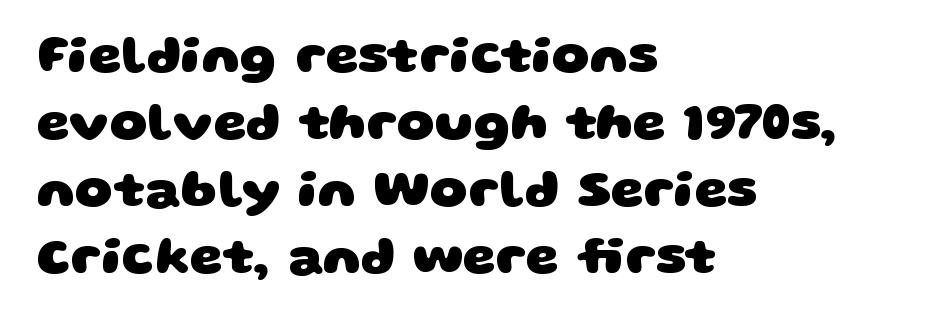
The typesetter chose a ragged-right arrangement here. Grotesque or geometric, the face here clearly has no serifs. Character widths vary here, with narrow letters taking less room than wide ones. What's the leading like? Ordinary, nothing unusual. Letter spacing: default.
